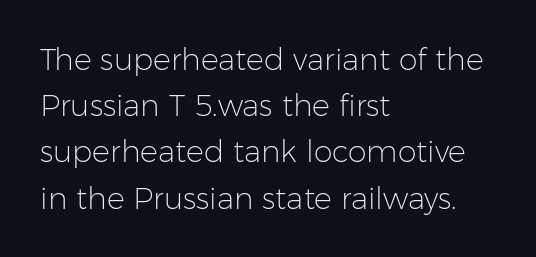
Q: Is the text bold? A: No.
Q: Is the text italic (slanted)? A: No, it is upright.
Q: Is the typeface a serif or a sans-serif typeface? A: Sans-serif.
Q: Is the text underlined? A: No.
Q: How is the paragraph aligned? A: Left-aligned.
Q: Is the spacing between letters normal or unusually wide? A: Normal.
Q: Is the spacing between lines tight, normal or loose? A: Normal.
Q: Width (condensed, normal, or wide)? A: Normal.
Q: Stroke contrast? A: Low.
Q: x-height? A: Medium.
Q: Monospaced? A: No.
